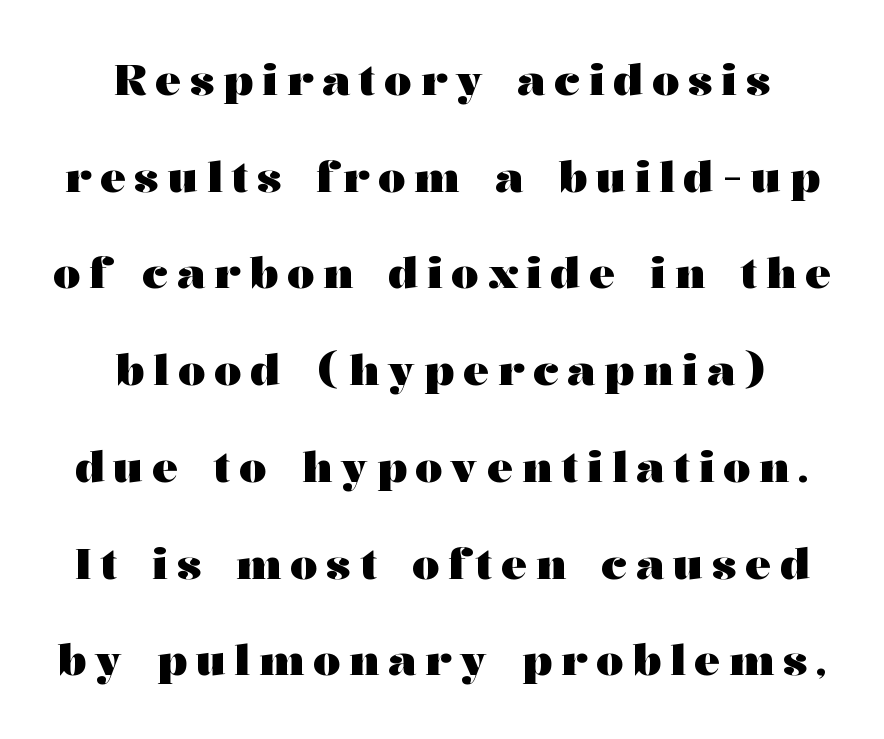
Q: Is the text bold? A: Yes.
Q: Is the text italic (slanted)? A: No, it is upright.
Q: Is the typeface a serif or a sans-serif typeface? A: Serif.
Q: Is the text underlined? A: No.
Q: How is the paragraph aligned? A: Centered.
Q: Is the spacing between letters normal or unusually wide? A: Unusually wide.
Q: Is the spacing between lines tight, normal or loose? A: Loose.
Q: Width (condensed, normal, or wide)? A: Wide.
Q: Stroke contrast? A: Medium.
Q: x-height? A: Medium.
Q: Monospaced? A: No.
